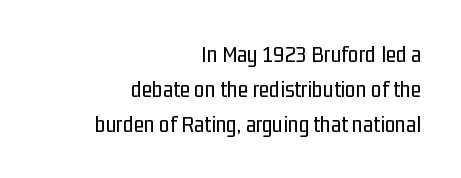
{"italic": "no", "bold": "no", "underline": "no", "align": "right", "line_spacing": "normal", "line_spacing_ratio": 1.46, "letter_spacing": "normal", "letter_spacing_em": 0.0, "glyph_px": 24}
